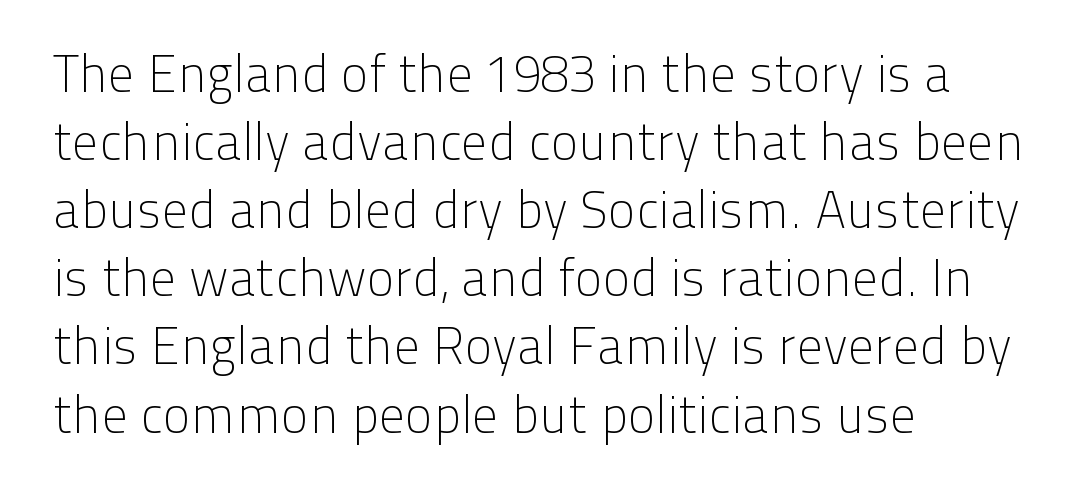
{"serif": "no", "italic": "no", "bold": "no", "weight": "light", "width": "normal", "stroke_contrast": "low", "x_height": "medium", "monospaced": "no", "underline": "no", "align": "left", "line_spacing": "normal", "line_spacing_ratio": 1.31, "letter_spacing": "normal", "letter_spacing_em": 0.0, "glyph_px": 52}
